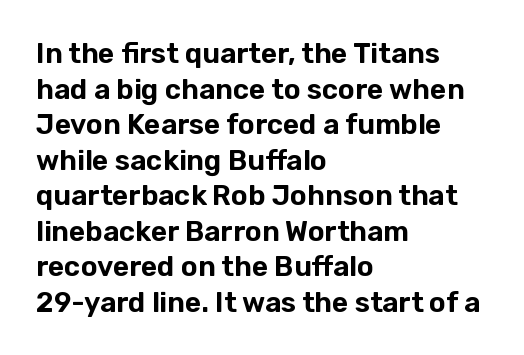
Q: Is the text italic (slanted)? A: No, it is upright.
Q: Is the typeface a serif or a sans-serif typeface? A: Sans-serif.
Q: Is the text underlined? A: No.
Q: How is the paragraph aligned? A: Left-aligned.
Q: Is the spacing between letters normal or unusually wide? A: Normal.
Q: Is the spacing between lines tight, normal or loose? A: Normal.
Q: Width (condensed, normal, or wide)? A: Normal.
Q: Stroke contrast? A: Low.
Q: x-height? A: Medium.
Q: Monospaced? A: No.
